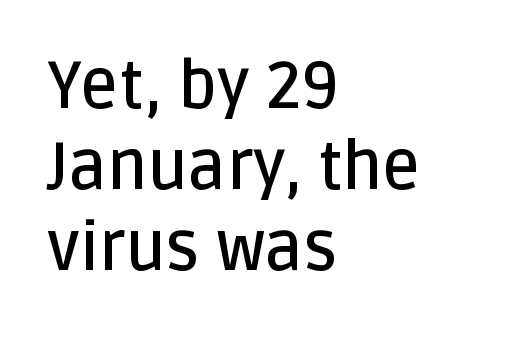
The line texture is even and compact thanks to regular tracking. Observe the absence of serifs on each vertical stroke in this sample. The font is running at a semibold setting, under full bold. Is the block centered? No — it sits flush against the left margin.
